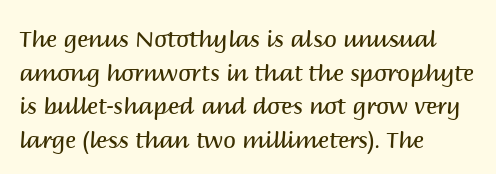
{"bold": "no", "underline": "no", "align": "left", "line_spacing": "normal", "line_spacing_ratio": 1.46, "letter_spacing": "normal", "letter_spacing_em": 0.0, "glyph_px": 23}
